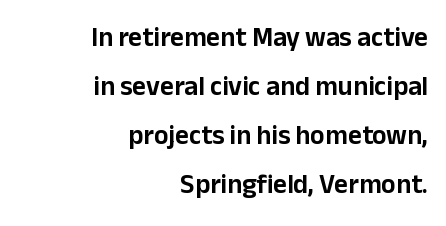
Q: Is the text italic (slanted)? A: No, it is upright.
Q: Is the text underlined? A: No.
Q: How is the paragraph aligned? A: Right-aligned.
Q: Is the spacing between letters normal or unusually wide? A: Normal.
